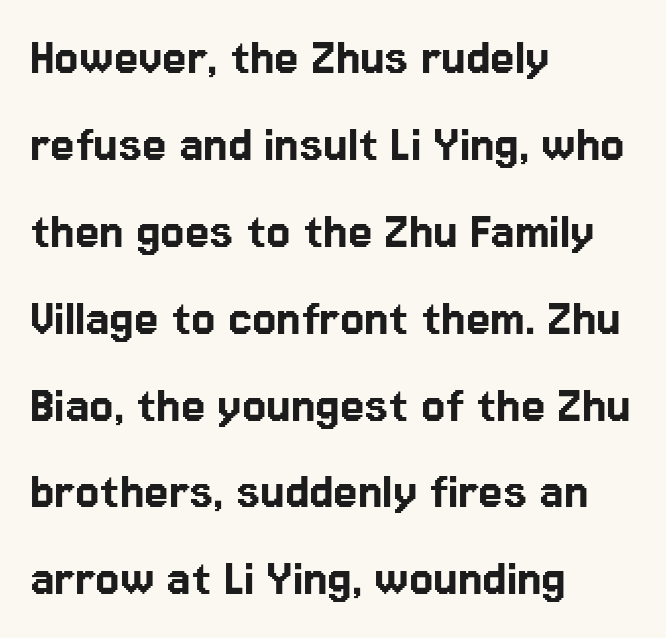
Q: Is the text italic (slanted)? A: No, it is upright.
Q: Is the typeface a serif or a sans-serif typeface? A: Sans-serif.
Q: Is the text underlined? A: No.
Q: How is the paragraph aligned? A: Left-aligned.
Q: Is the spacing between letters normal or unusually wide? A: Normal.
Q: Is the spacing between lines tight, normal or loose? A: Normal.
Q: Width (condensed, normal, or wide)? A: Normal.
Q: Stroke contrast? A: Low.
Q: x-height? A: Medium.
Q: Monospaced? A: No.
